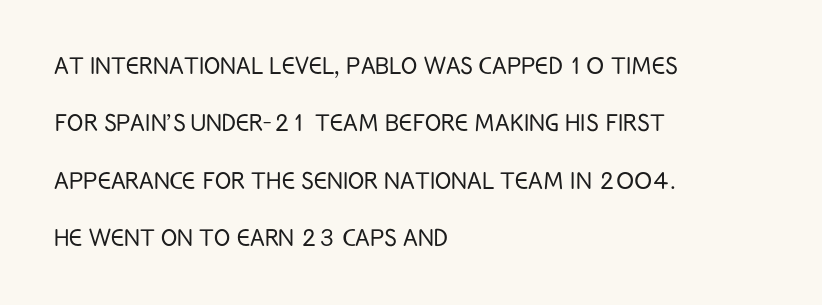
{"serif": "no", "italic": "no", "bold": "no", "weight": "light", "width": "condensed", "stroke_contrast": "low", "x_height": "large", "monospaced": "no", "underline": "no", "align": "left", "line_spacing": "loose", "line_spacing_ratio": 1.91, "letter_spacing": "normal", "letter_spacing_em": 0.0, "glyph_px": 30}
